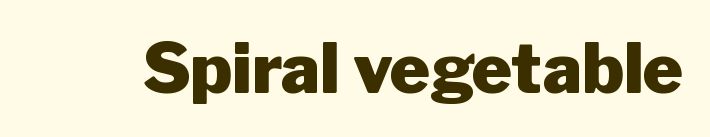
The image shows 68 px heavy sans-serif type, upright; set normal letter spacing, not underlined; low stroke contrast and a medium x-height.
